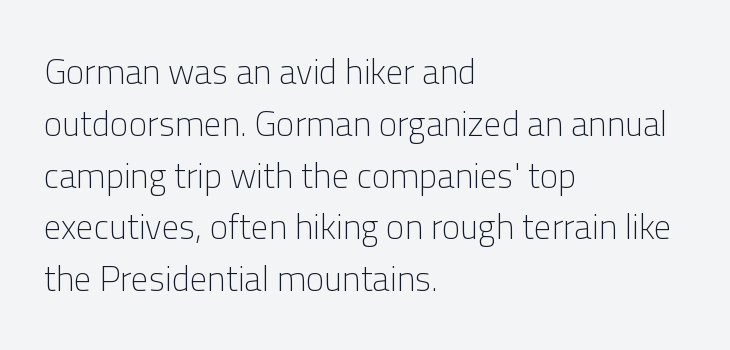
Q: Is the text bold? A: No.
Q: Is the text italic (slanted)? A: No, it is upright.
Q: Is the typeface a serif or a sans-serif typeface? A: Sans-serif.
Q: Is the text underlined? A: No.
Q: How is the paragraph aligned? A: Left-aligned.
Q: Is the spacing between letters normal or unusually wide? A: Normal.
Q: Is the spacing between lines tight, normal or loose? A: Normal.
Q: Width (condensed, normal, or wide)? A: Normal.
Q: Stroke contrast? A: Low.
Q: x-height? A: Medium.
Q: Monospaced? A: No.
